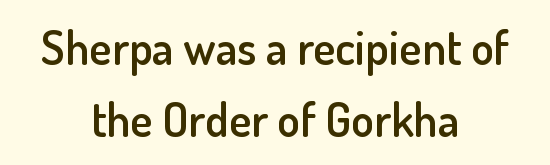
The image shows 47 px semibold sans-serif type, upright; set centered, normal line spacing (1.53x), normal letter spacing, not underlined; low stroke contrast and a small x-height.
